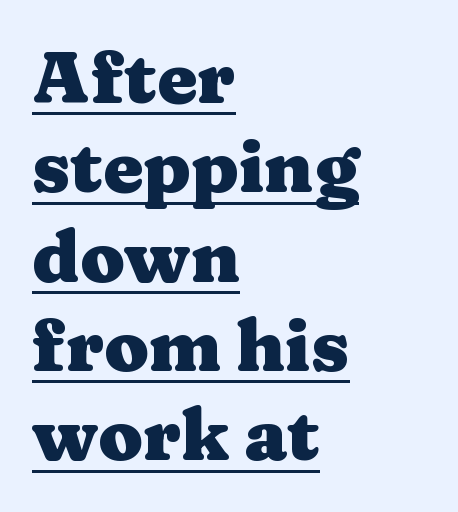
Q: Is the text bold? A: Yes.
Q: Is the text italic (slanted)? A: No, it is upright.
Q: Is the typeface a serif or a sans-serif typeface? A: Serif.
Q: Is the text underlined? A: Yes.
Q: How is the paragraph aligned? A: Left-aligned.
Q: Is the spacing between letters normal or unusually wide? A: Normal.
Q: Width (condensed, normal, or wide)? A: Wide.
Q: Stroke contrast? A: Medium.
Q: x-height? A: Medium.
Q: Monospaced? A: No.
